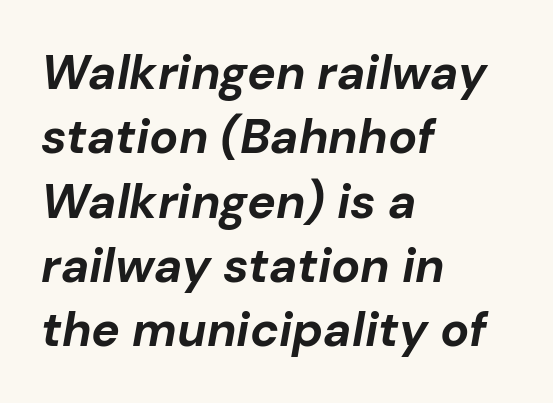
Q: Is the text bold? A: Yes.
Q: Is the text italic (slanted)? A: Yes, it leans right by about 10 degrees.
Q: Is the text underlined? A: No.
Q: How is the paragraph aligned? A: Left-aligned.
Q: Is the spacing between letters normal or unusually wide? A: Normal.
Q: Is the spacing between lines tight, normal or loose? A: Normal.
Q: Width (condensed, normal, or wide)? A: Normal.
Q: Stroke contrast? A: Low.
Q: x-height? A: Medium.
Q: Monospaced? A: No.
